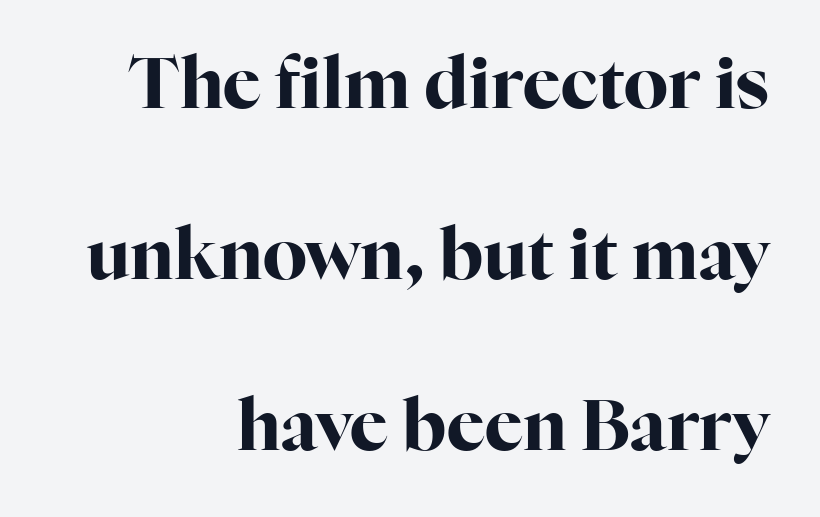
The image shows 71 px bold serif type, upright; set right-aligned, loose line spacing (2.41x), normal letter spacing, not underlined; high stroke contrast and a medium x-height.
